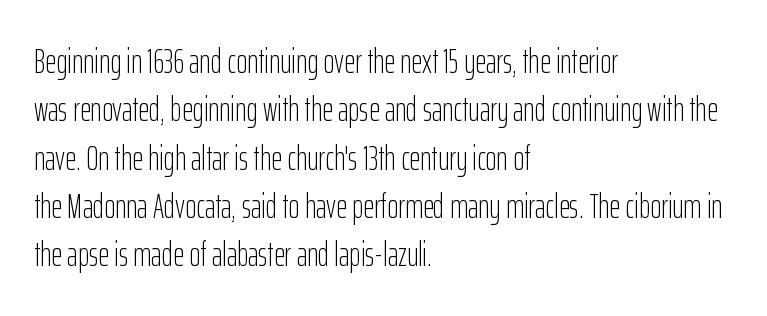
{"serif": "no", "italic": "no", "bold": "no", "weight": "light", "width": "condensed", "stroke_contrast": "low", "x_height": "medium", "monospaced": "no", "underline": "no", "align": "left", "line_spacing": "normal", "line_spacing_ratio": 1.42, "letter_spacing": "normal", "letter_spacing_em": 0.0, "glyph_px": 34}
